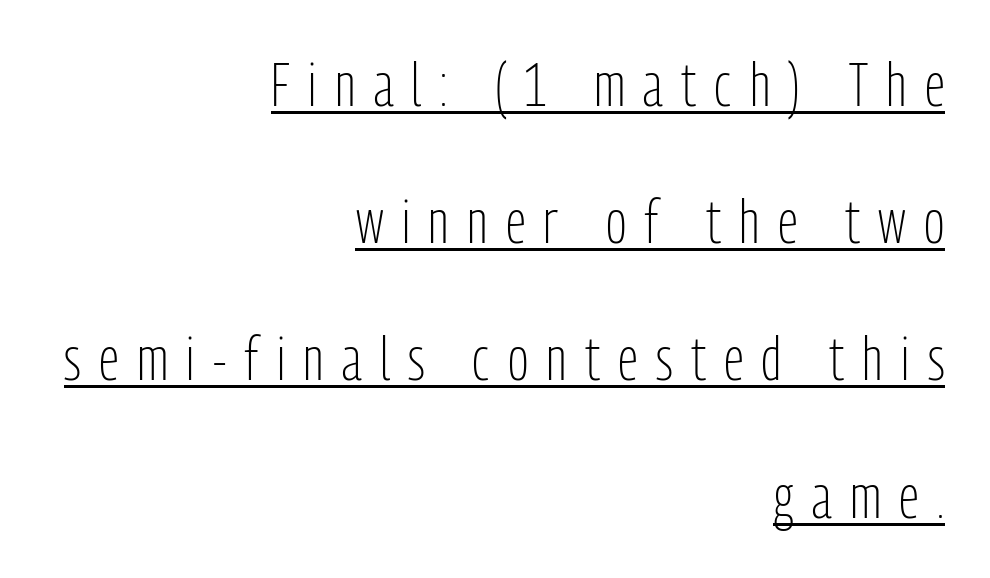
The image shows 61 px light, condensed sans-serif type, upright; set right-aligned, loose line spacing (2.25x), unusually wide letter spacing (+0.3 em), underlined; low stroke contrast and a medium x-height.
